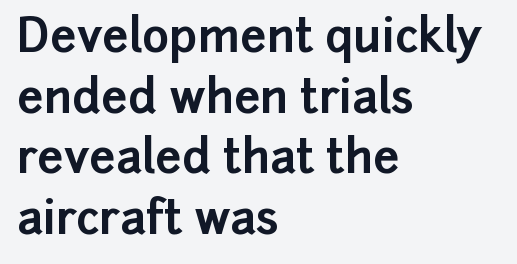
Q: Is the text bold? A: Yes.
Q: Is the text italic (slanted)? A: No, it is upright.
Q: Is the typeface a serif or a sans-serif typeface? A: Sans-serif.
Q: Is the text underlined? A: No.
Q: How is the paragraph aligned? A: Left-aligned.
Q: Is the spacing between letters normal or unusually wide? A: Normal.
Q: Is the spacing between lines tight, normal or loose? A: Normal.
Q: Width (condensed, normal, or wide)? A: Normal.
Q: Stroke contrast? A: Low.
Q: x-height? A: Medium.
Q: Monospaced? A: No.
